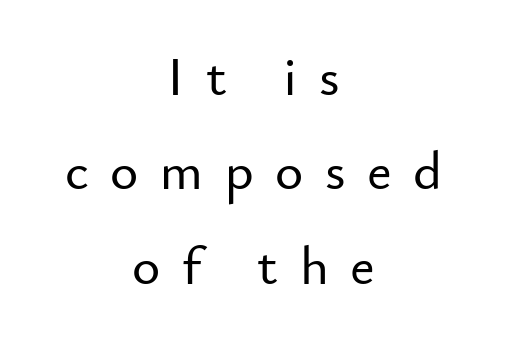
Stroke terminals: plain, sans-serif. Does the copy run flush right? No — it is centered line by line. Bare-footed words on every line. Vertical strokes here are truly vertical.
